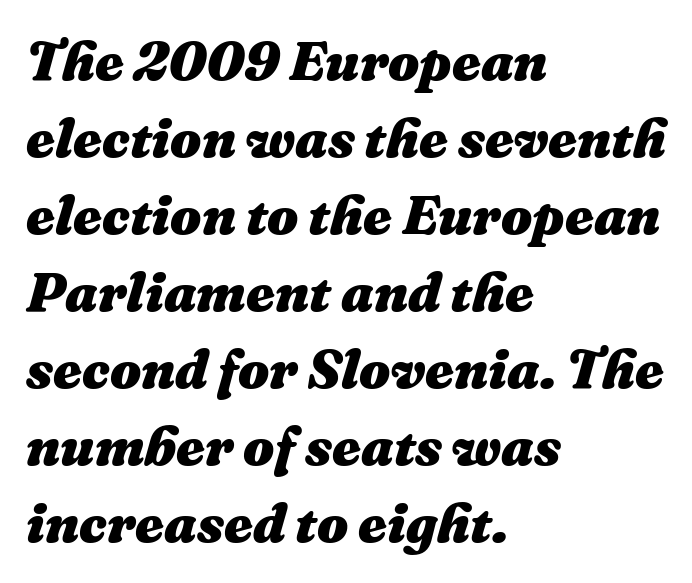
The image shows 55 px heavy type, italic (leaning right); set left-aligned, normal line spacing (1.4x), normal letter spacing, not underlined; medium stroke contrast and a medium x-height.
